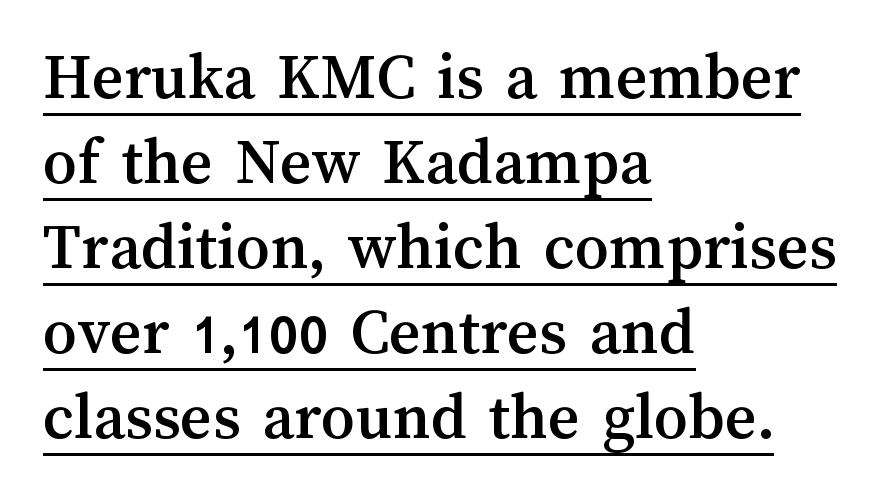
Q: Is the text italic (slanted)? A: No, it is upright.
Q: Is the text underlined? A: Yes.
Q: How is the paragraph aligned? A: Left-aligned.
Q: Is the spacing between letters normal or unusually wide? A: Normal.
Q: Is the spacing between lines tight, normal or loose? A: Normal.
Q: Width (condensed, normal, or wide)? A: Normal.
Q: Stroke contrast? A: Medium.
Q: x-height? A: Medium.
Q: Monospaced? A: No.
